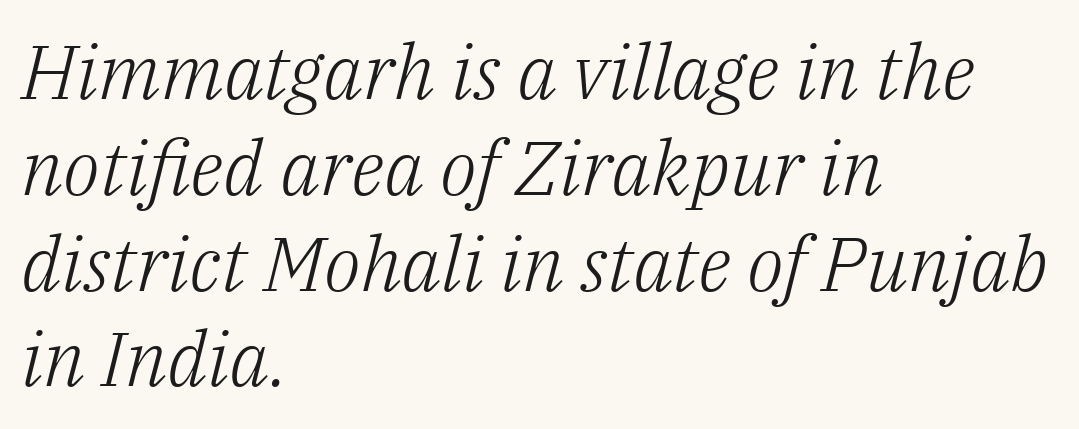
The image shows 76 px light serif type, italic (leaning right); set left-aligned, normal line spacing (1.26x), normal letter spacing, not underlined; low stroke contrast and a medium x-height.
